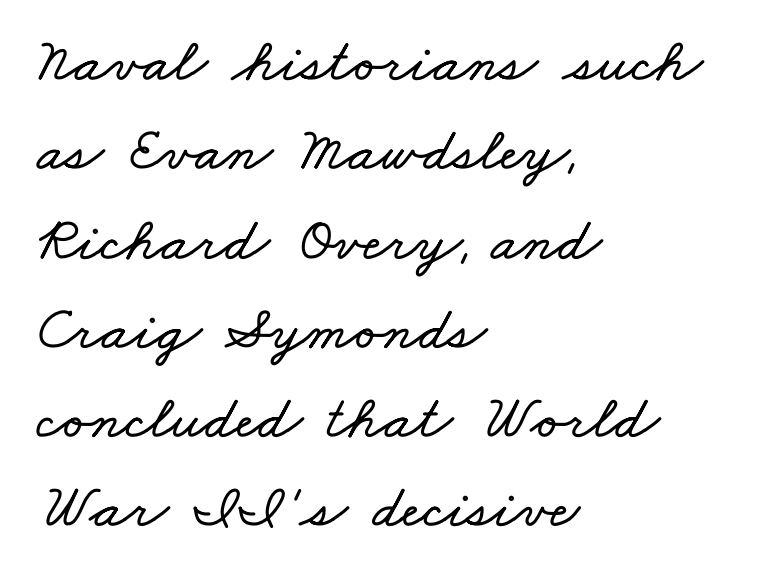
The image shows 62 px wide type; set left-aligned, normal line spacing (1.44x), normal letter spacing, not underlined; low stroke contrast and a small x-height.
